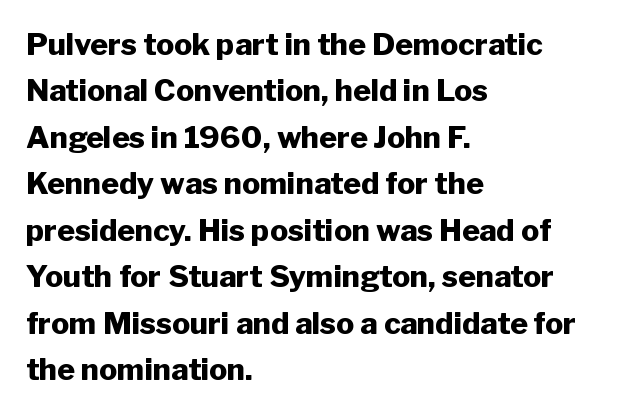
Q: Is the text bold? A: Yes.
Q: Is the text italic (slanted)? A: No, it is upright.
Q: Is the typeface a serif or a sans-serif typeface? A: Sans-serif.
Q: Is the text underlined? A: No.
Q: How is the paragraph aligned? A: Left-aligned.
Q: Is the spacing between letters normal or unusually wide? A: Normal.
Q: Is the spacing between lines tight, normal or loose? A: Normal.
Q: Width (condensed, normal, or wide)? A: Normal.
Q: Stroke contrast? A: Low.
Q: x-height? A: Medium.
Q: Monospaced? A: No.
